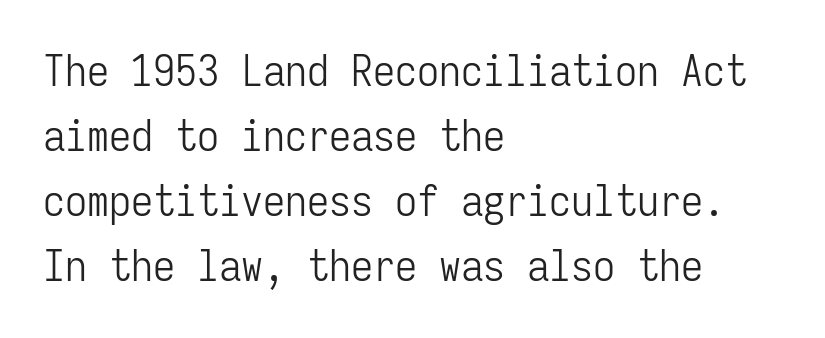
{"serif": "no", "italic": "no", "bold": "no", "weight": "light", "width": "condensed", "stroke_contrast": "low", "x_height": "medium", "monospaced": "yes", "underline": "no", "align": "left", "line_spacing": "normal", "line_spacing_ratio": 1.48, "letter_spacing": "normal", "letter_spacing_em": 0.0, "glyph_px": 44}
